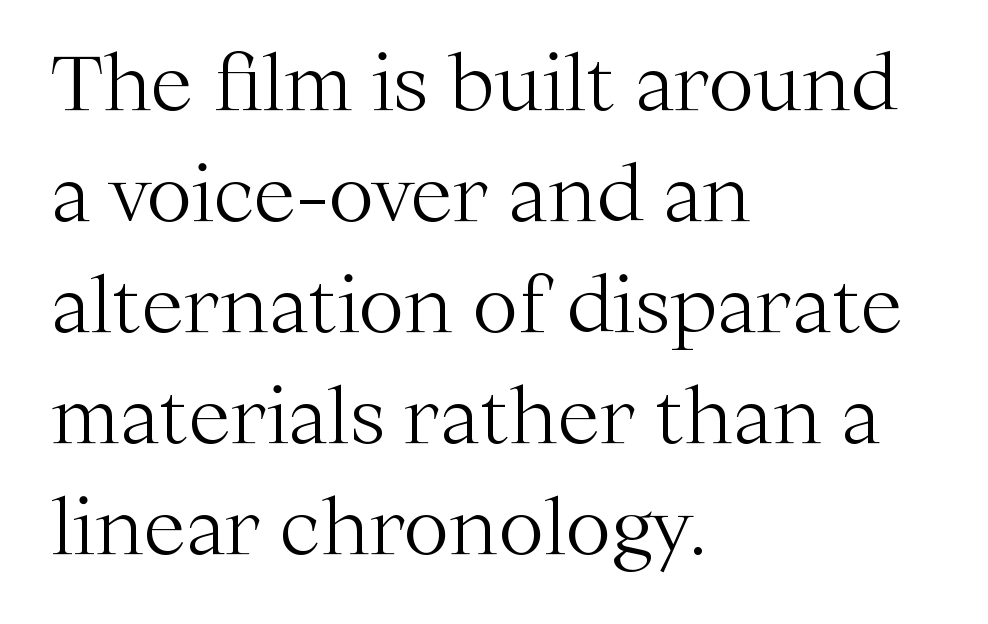
Q: Is the text bold? A: No.
Q: Is the text italic (slanted)? A: No, it is upright.
Q: Is the typeface a serif or a sans-serif typeface? A: Serif.
Q: Is the text underlined? A: No.
Q: How is the paragraph aligned? A: Left-aligned.
Q: Is the spacing between letters normal or unusually wide? A: Normal.
Q: Is the spacing between lines tight, normal or loose? A: Normal.
Q: Width (condensed, normal, or wide)? A: Normal.
Q: Stroke contrast? A: Medium.
Q: x-height? A: Medium.
Q: Monospaced? A: No.
